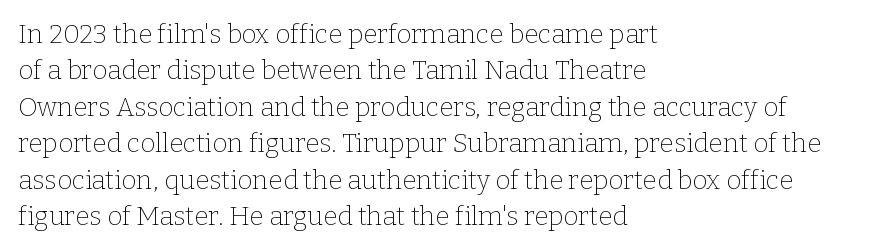
The image shows 26 px text type, upright; set left-aligned, normal line spacing (1.4x), normal letter spacing, not underlined.
